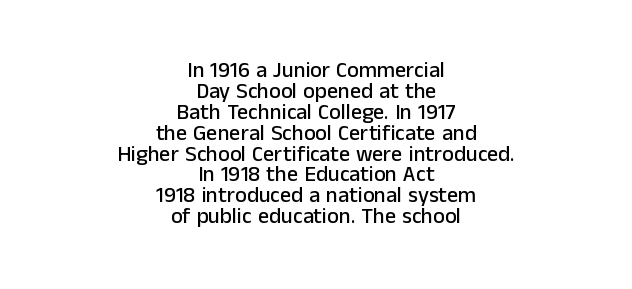
The image shows 22 px text type, upright; set centered, tight line spacing (0.95x), normal letter spacing, not underlined.
